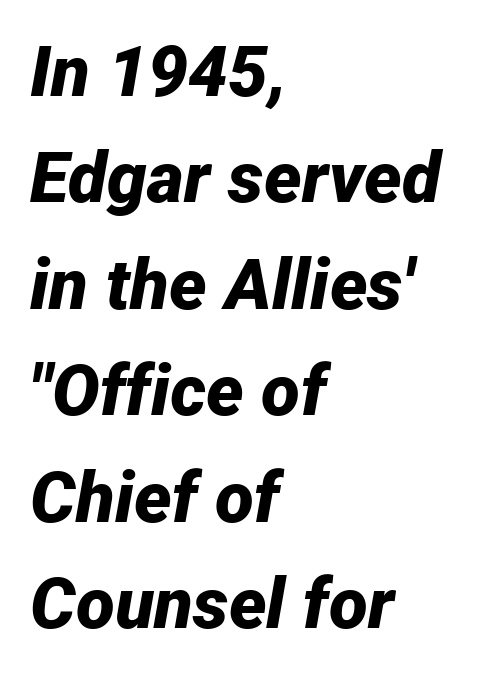
{"italic": "yes", "lean": "right", "slant_degrees": 12, "bold": "yes", "weight": "bold", "width": "normal", "stroke_contrast": "low", "x_height": "medium", "monospaced": "no", "underline": "no", "align": "left", "line_spacing": "normal", "line_spacing_ratio": 1.5, "letter_spacing": "normal", "letter_spacing_em": 0.0, "glyph_px": 71}
